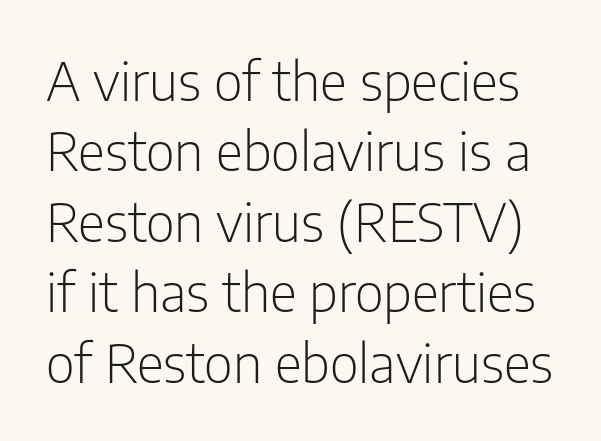
These lines sit exactly where default settings would place them. These lines keep a tight, regular rhythm from letter to letter. Stems and bowls with no extra thickness — not bold. The baseline area is clear. Check where the strokes stop: nothing finishes them off — pure sans. Think of a printed novel: that variable character pitch is what you see here.
